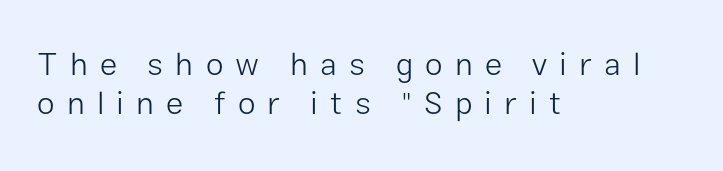
I'd call this a sans setting — the letters go barefoot. Designer's note — italics off, roman on. The glyphs are unaccompanied by any horizontal stroke below them. Here the designer chose a conventional face with non-uniform glyph widths. Does the copy run flush right? No — it runs flush left.
